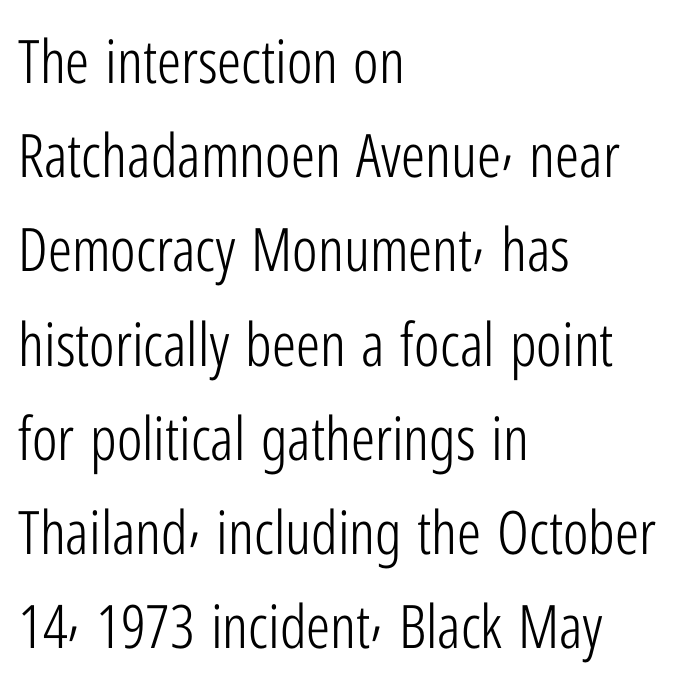
The image shows 60 px light, condensed sans-serif type, upright; set left-aligned, normal line spacing (1.57x), normal letter spacing, not underlined; low stroke contrast and a medium x-height.
